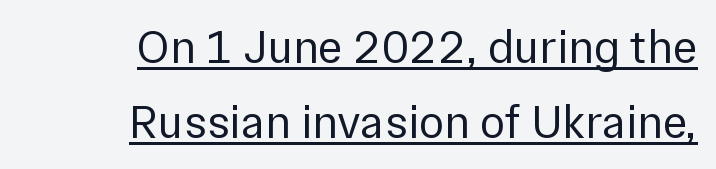
Leading: standard. A typesetter would call this proportional, since set widths differ per character. A continuous stroke trails under the words, as in a hyperlink. Casual observation: everything's shoved over to the right. The font's upright variant was chosen for this text.
